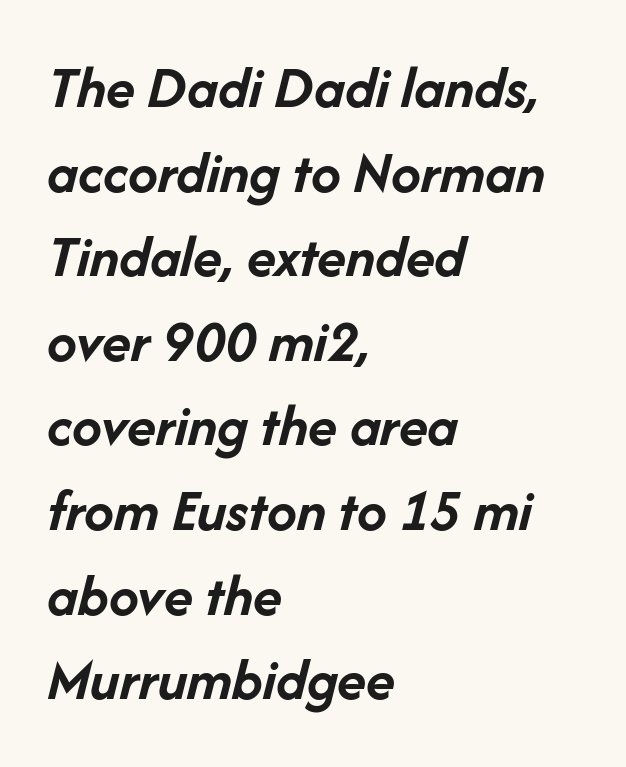
Q: Is the text bold? A: Yes.
Q: Is the text italic (slanted)? A: Yes, it leans right by about 14 degrees.
Q: Is the text underlined? A: No.
Q: How is the paragraph aligned? A: Left-aligned.
Q: Is the spacing between letters normal or unusually wide? A: Normal.
Q: Is the spacing between lines tight, normal or loose? A: Normal.
Q: Width (condensed, normal, or wide)? A: Normal.
Q: Stroke contrast? A: Low.
Q: x-height? A: Medium.
Q: Monospaced? A: No.
